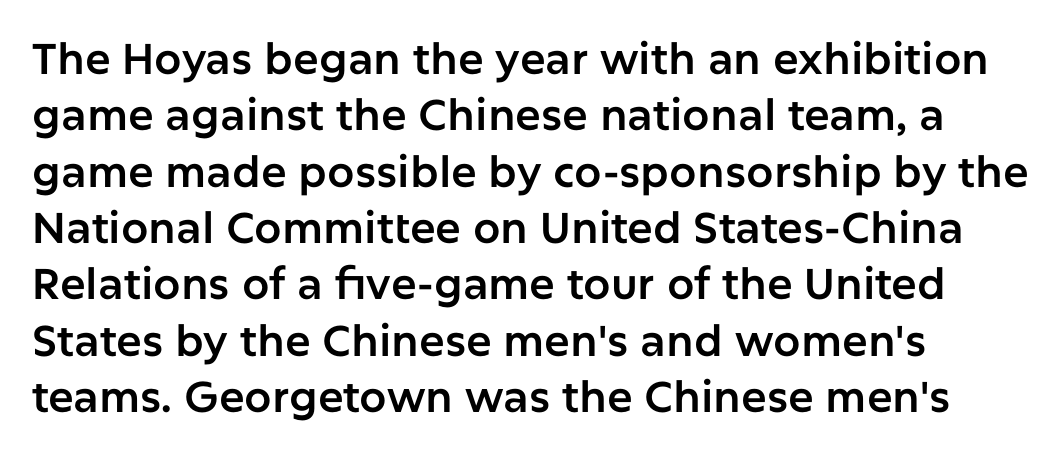
The image shows 43 px sans-serif type, upright; set left-aligned, normal line spacing (1.31x), normal letter spacing, not underlined; low stroke contrast and a medium x-height.
